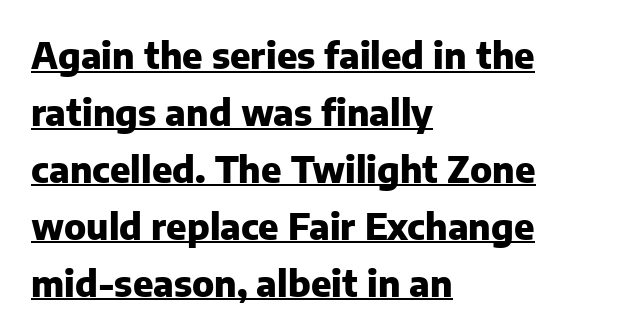
The image shows 36 px heavy sans-serif type, upright; set left-aligned, normal line spacing (1.58x), normal letter spacing, underlined; low stroke contrast and a medium x-height.
